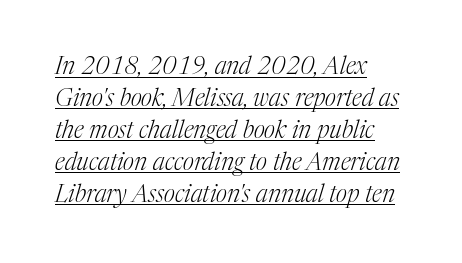
{"italic": "yes", "lean": "right", "slant_degrees": 17, "bold": "no", "underline": "yes", "align": "left", "line_spacing": "normal", "line_spacing_ratio": 1.33, "letter_spacing": "normal", "letter_spacing_em": 0.0, "glyph_px": 24}
